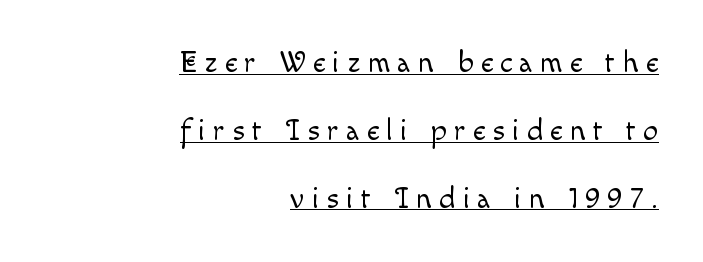
{"italic": "no", "bold": "no", "weight": "light", "width": "normal", "x_height": "small", "monospaced": "no", "underline": "yes", "align": "right", "line_spacing": "loose", "line_spacing_ratio": 2.26, "letter_spacing": "wide", "letter_spacing_em": 0.24, "glyph_px": 30}
